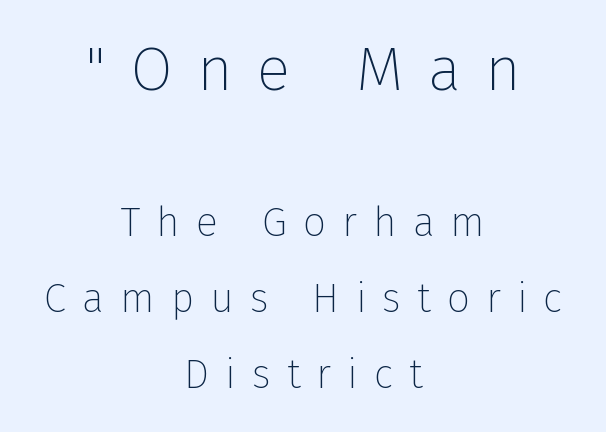
These two chunks differ in scale, with the top chunk taking the larger measure. Varying glyph widths throughout — classic text-font behaviour. Substantial extra tracking has been applied to these lines. You can tell from the bare stems that sans-serif type was used. Short and long lines alike share a common midpoint. Each stroke keeps to a modest, everyday thickness or less.
